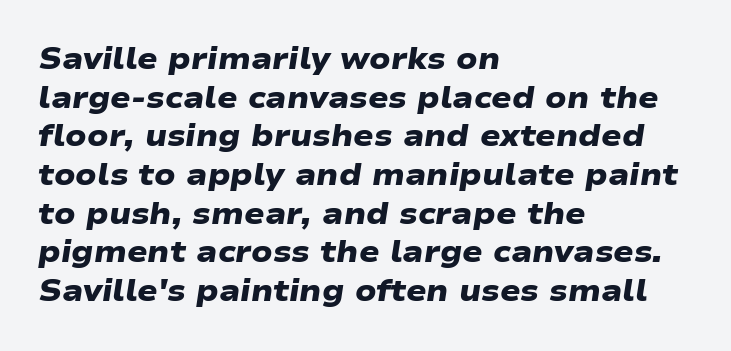
Q: Is the text bold? A: Yes.
Q: Is the typeface a serif or a sans-serif typeface? A: Sans-serif.
Q: Is the text underlined? A: No.
Q: How is the paragraph aligned? A: Left-aligned.
Q: Is the spacing between letters normal or unusually wide? A: Normal.
Q: Is the spacing between lines tight, normal or loose? A: Normal.
Q: Width (condensed, normal, or wide)? A: Wide.
Q: Stroke contrast? A: Low.
Q: x-height? A: Medium.
Q: Monospaced? A: No.
